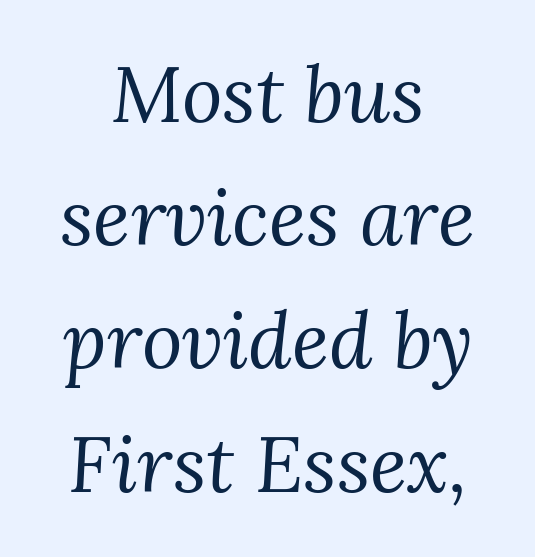
The image shows 78 px regular-weight serif type, italic (leaning right); set centered, normal line spacing (1.58x), normal letter spacing, not underlined; medium stroke contrast and a medium x-height.
